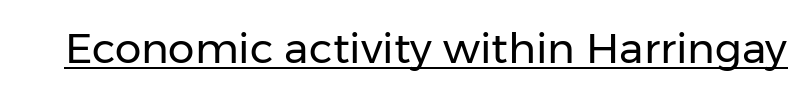
{"serif": "no", "italic": "no", "bold": "no", "weight": "regular", "width": "normal", "stroke_contrast": "low", "x_height": "medium", "monospaced": "no", "underline": "yes", "letter_spacing": "normal", "letter_spacing_em": 0.0, "glyph_px": 42}
